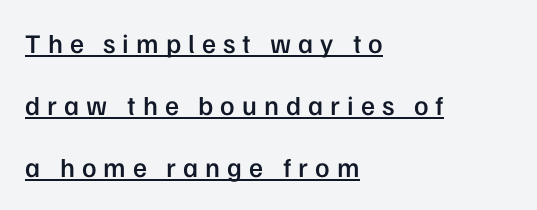
{"italic": "no", "bold": "semi", "underline": "yes", "align": "left", "line_spacing": "loose", "line_spacing_ratio": 2.3, "letter_spacing": "wide", "letter_spacing_em": 0.26, "glyph_px": 27}
